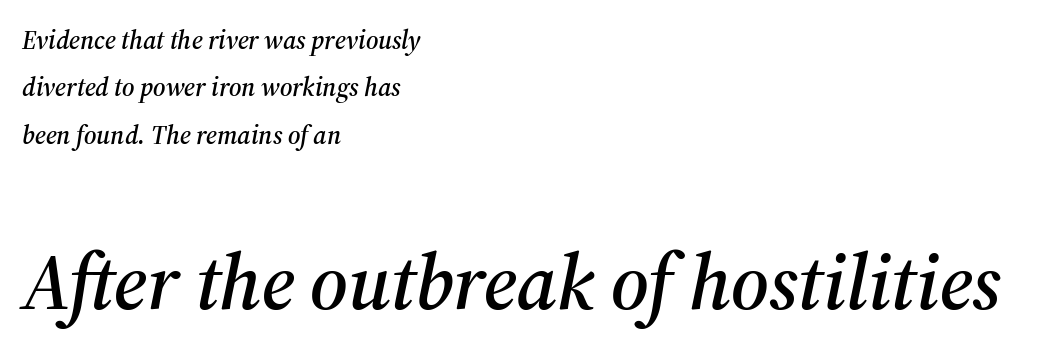
Proportional: the letters do not fall into vertical columns. The face used here is seriffed, in the tradition of book romans. Which of the two is more prominent by size? The second, at the bottom. Emphasis-style slanted type is in use.
